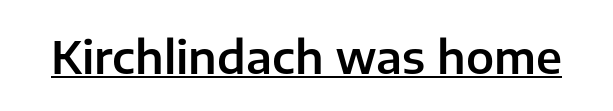
The image shows 45 px sans-serif type, upright; set normal letter spacing, underlined; low stroke contrast and a medium x-height.
